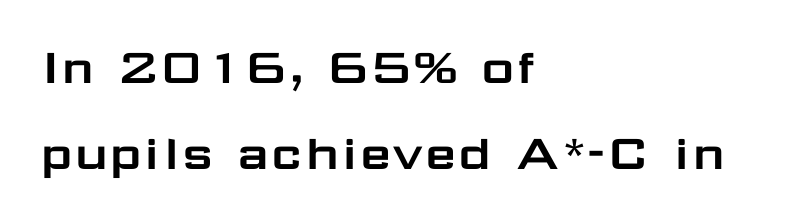
The image shows 56 px wide sans-serif type, upright; set left-aligned, normal line spacing (1.53x), normal letter spacing, not underlined; low stroke contrast and a medium x-height.
